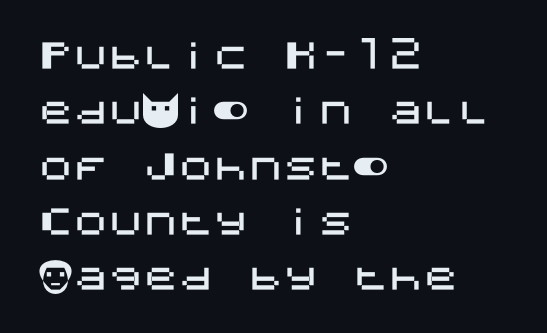
{"serif": "no", "italic": "no", "width": "normal", "stroke_contrast": "medium", "x_height": "large", "underline": "no", "align": "left", "line_spacing": "normal", "line_spacing_ratio": 1.58, "letter_spacing": "normal", "letter_spacing_em": 0.0, "glyph_px": 35}
